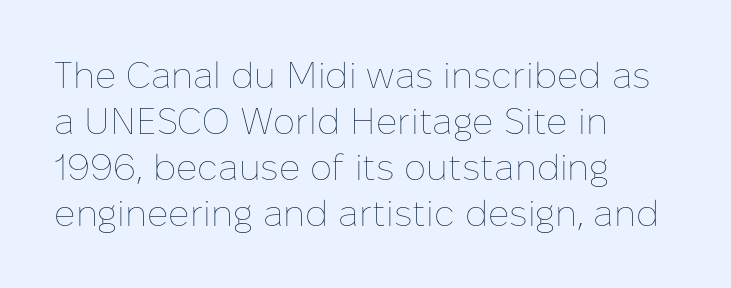
You could not count columns in this text — the font is proportionally spaced. This sample uses an upright cut, with every glyph sitting square on the baseline. Only glyphs here, with clear space below each row. This reads as an unemphasized weight, regular at the heaviest. This sample uses plain, unmodified letter spacing. These lines stack with their left ends in a neat column.
